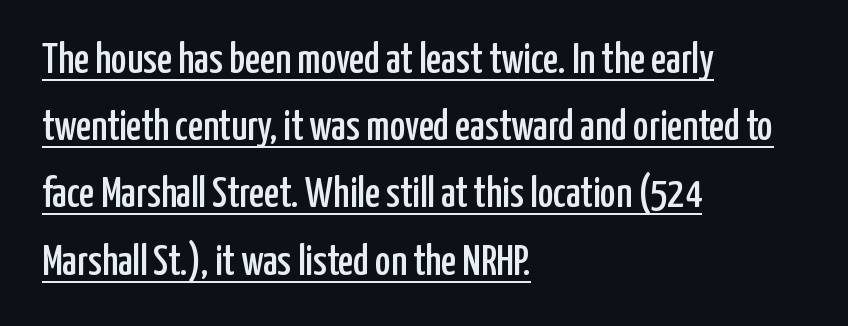
The image shows 42 px condensed sans-serif type, upright; set left-aligned, normal line spacing (1.6x), normal letter spacing, underlined; low stroke contrast and a medium x-height.
